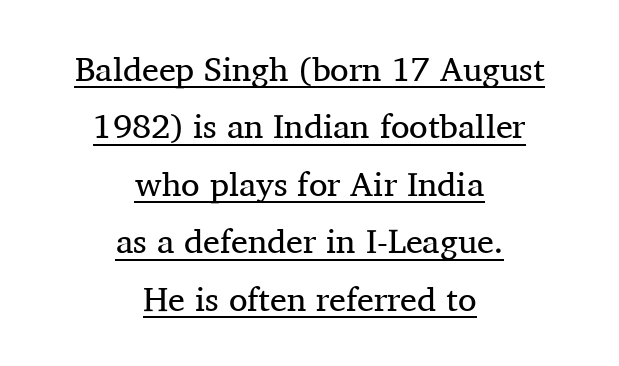
The designer went with a serif here, giving each stem small feet. The letterforms sit at book weight or below. Visually the block forms a symmetrical silhouette, jagged on both flanks. Rendered with straight, roman letterforms.
